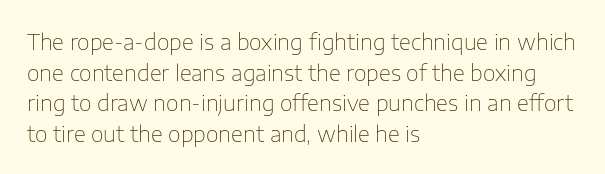
The image shows 22 px text type, upright; set left-aligned, normal line spacing (1.39x), normal letter spacing, not underlined.
